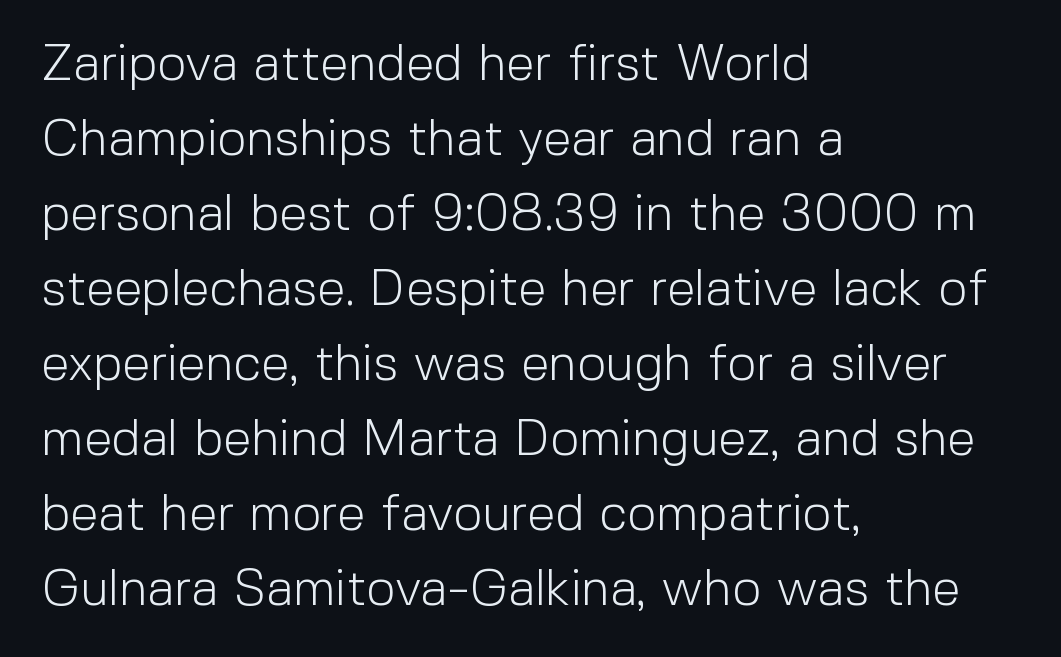
{"serif": "no", "italic": "no", "bold": "no", "weight": "light", "width": "normal", "x_height": "medium", "monospaced": "no", "underline": "no", "align": "left", "line_spacing": "normal", "line_spacing_ratio": 1.47, "letter_spacing": "normal", "letter_spacing_em": 0.0, "glyph_px": 51}
